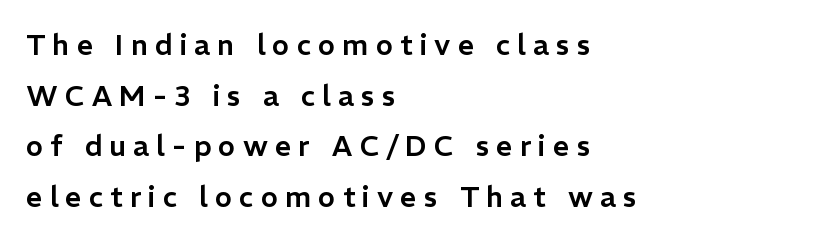
{"serif": "no", "italic": "no", "width": "normal", "stroke_contrast": "low", "x_height": "medium", "monospaced": "no", "underline": "no", "align": "left", "line_spacing_ratio": 1.75, "letter_spacing": "wide", "letter_spacing_em": 0.24, "glyph_px": 29}
